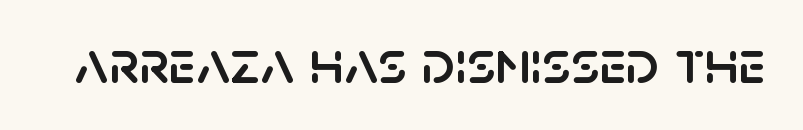
The image shows 62 px sans-serif type, upright; set normal letter spacing, not underlined; low stroke contrast and a large x-height.
